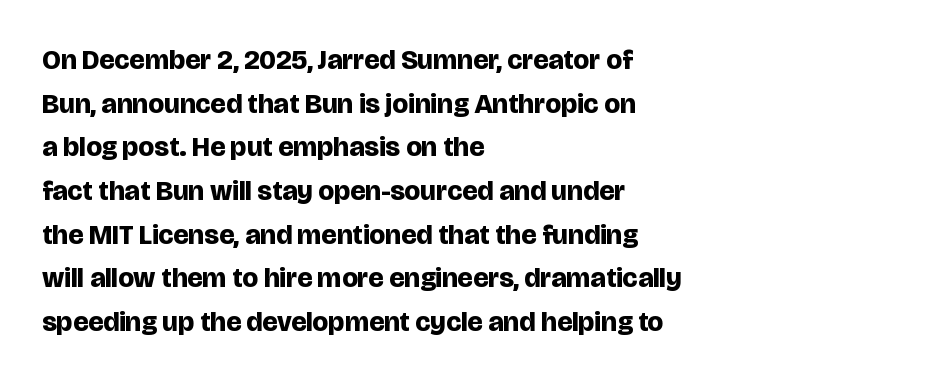
Q: Is the text bold? A: Yes.
Q: Is the text italic (slanted)? A: No, it is upright.
Q: Is the typeface a serif or a sans-serif typeface? A: Sans-serif.
Q: Is the text underlined? A: No.
Q: How is the paragraph aligned? A: Left-aligned.
Q: Is the spacing between letters normal or unusually wide? A: Normal.
Q: Is the spacing between lines tight, normal or loose? A: Normal.
Q: Width (condensed, normal, or wide)? A: Normal.
Q: Stroke contrast? A: Low.
Q: x-height? A: Large.
Q: Monospaced? A: No.
